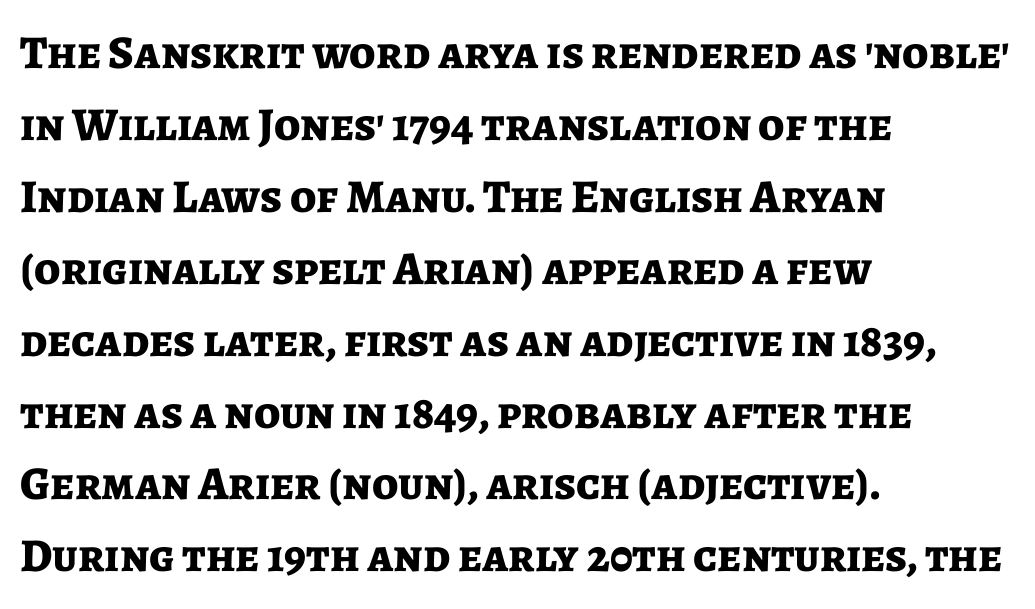
{"serif": "no", "italic": "no", "bold": "yes", "weight": "bold", "width": "normal", "stroke_contrast": "low", "x_height": "medium", "monospaced": "no", "underline": "no", "align": "left", "line_spacing": "normal", "line_spacing_ratio": 1.53, "letter_spacing": "normal", "letter_spacing_em": 0.0, "glyph_px": 47}
